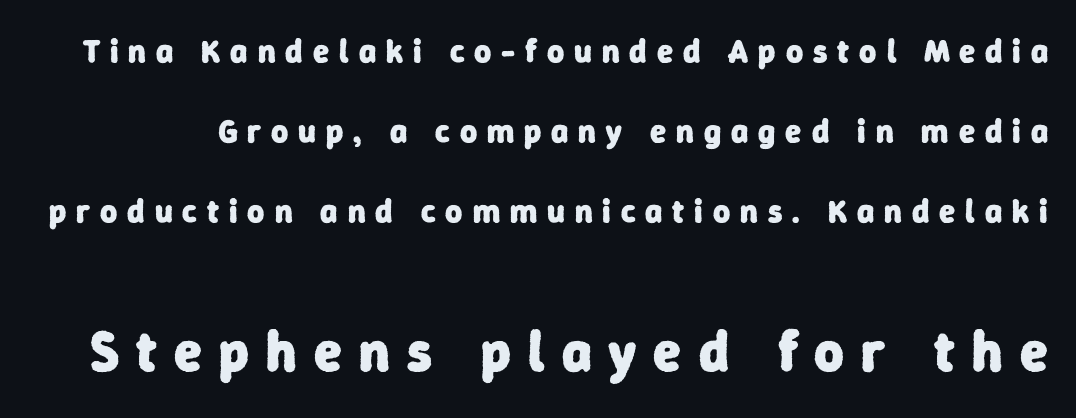
The image shows 57 px heavy sans-serif type; set loose line spacing (2.42x), unusually wide letter spacing (+0.3 em), not underlined; the second (bottom) block is 1.73x larger; low stroke contrast and a medium x-height.
